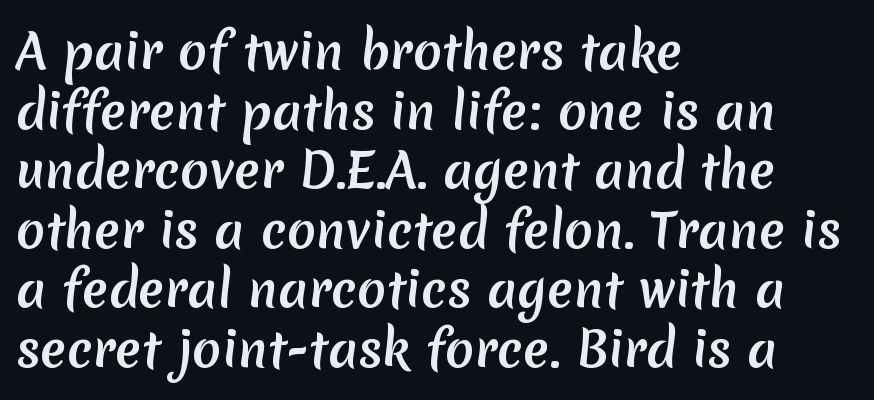
{"serif": "no", "width": "normal", "stroke_contrast": "medium", "x_height": "medium", "monospaced": "no", "underline": "no", "align": "left", "line_spacing_ratio": 1.24, "letter_spacing": "normal", "letter_spacing_em": 0.0, "glyph_px": 48}
